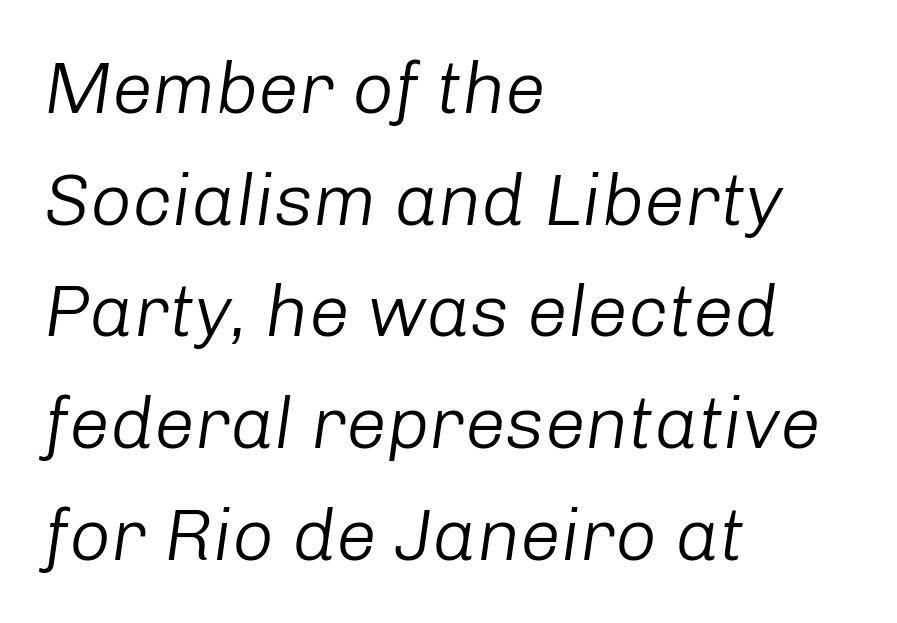
Q: Is the text bold? A: No.
Q: Is the text italic (slanted)? A: Yes, it leans right by about 8 degrees.
Q: Is the text underlined? A: No.
Q: How is the paragraph aligned? A: Left-aligned.
Q: Is the spacing between letters normal or unusually wide? A: Normal.
Q: Is the spacing between lines tight, normal or loose? A: Normal.
Q: Width (condensed, normal, or wide)? A: Normal.
Q: Stroke contrast? A: Low.
Q: x-height? A: Medium.
Q: Monospaced? A: No.
